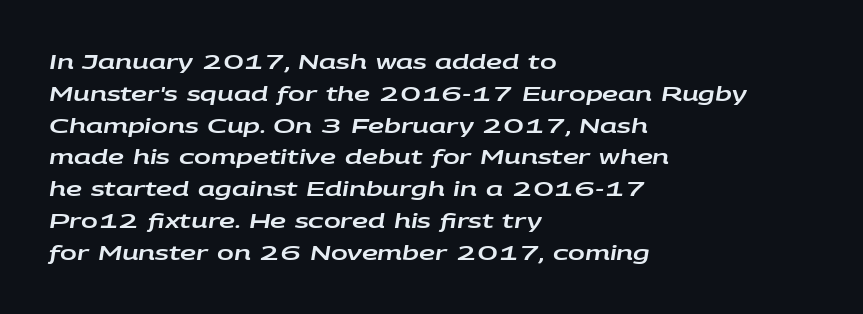
The image shows 20 px text type, italic (leaning right); set left-aligned, normal line spacing (1.59x), normal letter spacing, not underlined.
